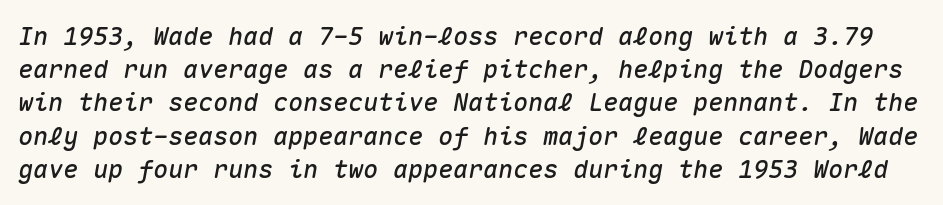
{"italic": "yes", "lean": "right", "slant_degrees": 10, "underline": "no", "line_spacing": "normal", "line_spacing_ratio": 1.33, "letter_spacing": "normal", "letter_spacing_em": 0.0, "glyph_px": 25}
